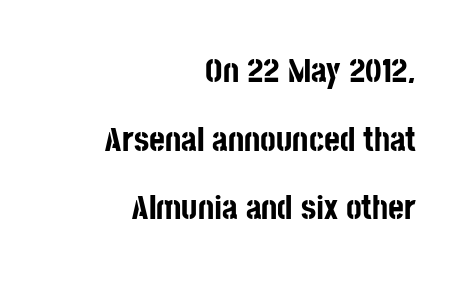
The image shows 34 px bold, condensed sans-serif type, upright; set right-aligned, loose line spacing (2.02x), normal letter spacing, not underlined; low stroke contrast and a large x-height.
